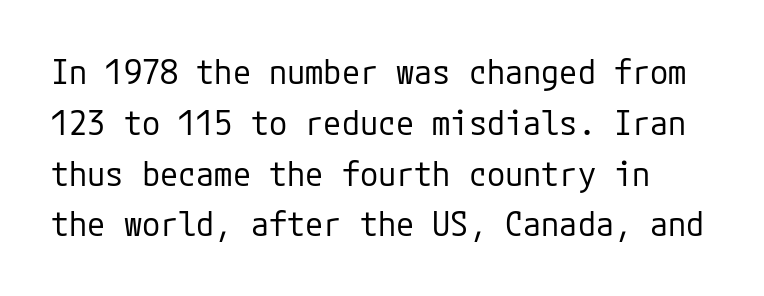
The image shows 33 px regular-weight sans-serif type, upright; set normal line spacing (1.54x), normal letter spacing, not underlined; low stroke contrast and a medium x-height.
